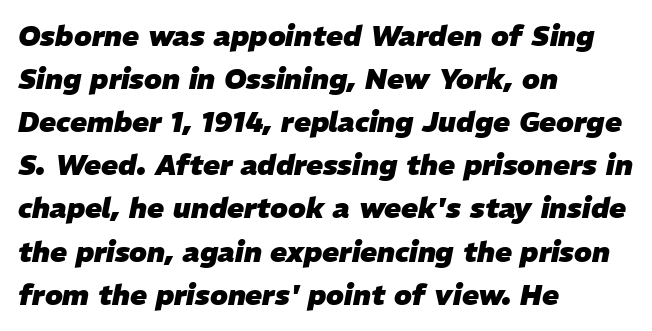
Compared with ordinary roman type, these characters are visibly tilted. Is the type bold? Yes — the strokes are clearly thick and heavy. Does extra space separate the letters? No, they use regular spacing. Each letter keeps its own natural width here, so spacing adapts to shape. The designer left line spacing at the default. A classic flush-left, rag-right setting is used for this passage.
